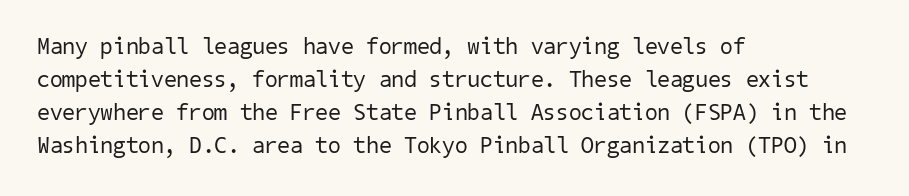
{"bold": "no", "underline": "no", "align": "left", "line_spacing": "normal", "line_spacing_ratio": 1.43, "letter_spacing": "normal", "letter_spacing_em": 0.0, "glyph_px": 23}
